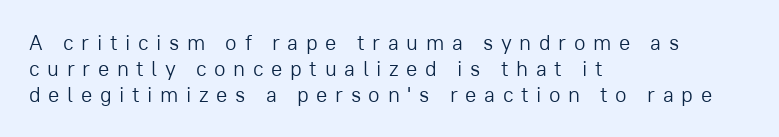
The image shows 21 px text type, upright; set left-aligned, line spacing 1.23x, unusually wide letter spacing (+0.36 em), not underlined.
